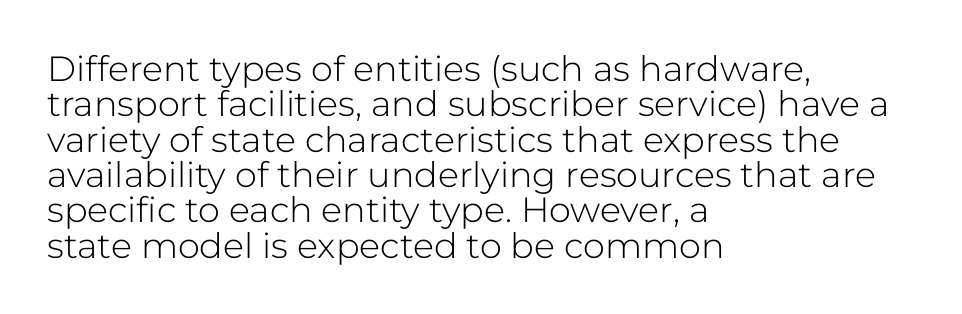
The image shows 35 px light sans-serif type, upright; set left-aligned, tight line spacing (1.01x), normal letter spacing, not underlined; low stroke contrast and a medium x-height.
